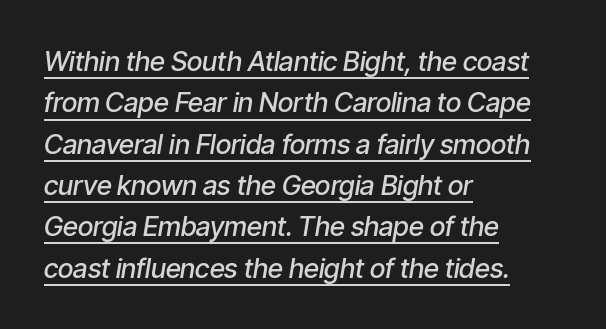
{"italic": "yes", "lean": "right", "slant_degrees": 9, "bold": "semi", "underline": "yes", "align": "left", "line_spacing": "normal", "line_spacing_ratio": 1.53, "letter_spacing": "normal", "letter_spacing_em": 0.0, "glyph_px": 27}
